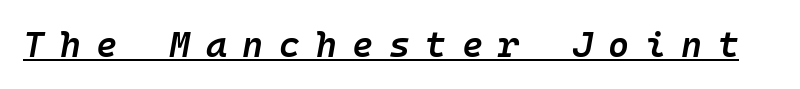
{"italic": "yes", "lean": "right", "slant_degrees": 10, "bold": "semi", "weight": "semibold", "width": "normal", "stroke_contrast": "low", "x_height": "medium", "monospaced": "yes", "underline": "yes", "letter_spacing": "wide", "letter_spacing_em": 0.43, "glyph_px": 36}
